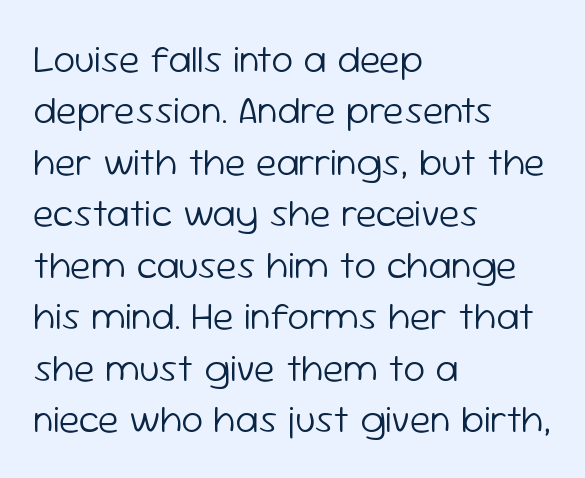
Q: Is the text bold? A: No.
Q: Is the text italic (slanted)? A: No, it is upright.
Q: Is the typeface a serif or a sans-serif typeface? A: Sans-serif.
Q: Is the text underlined? A: No.
Q: How is the paragraph aligned? A: Left-aligned.
Q: Is the spacing between letters normal or unusually wide? A: Normal.
Q: Is the spacing between lines tight, normal or loose? A: Normal.
Q: Width (condensed, normal, or wide)? A: Normal.
Q: Stroke contrast? A: Low.
Q: x-height? A: Medium.
Q: Monospaced? A: No.
